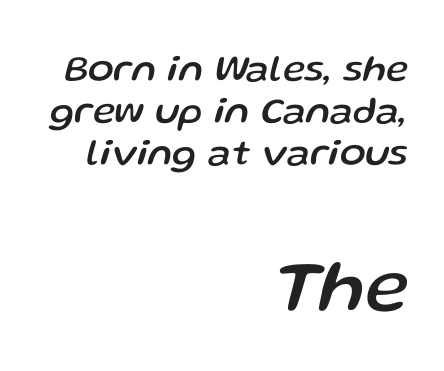
Line ends are locked; line starts wander. Clear beneath every line of the passage. You could barely slide anything between these rows. The composition opens small and finishes big. In terms of posture, this sample is oblique. Proportional: the letters do not fall into vertical columns.
